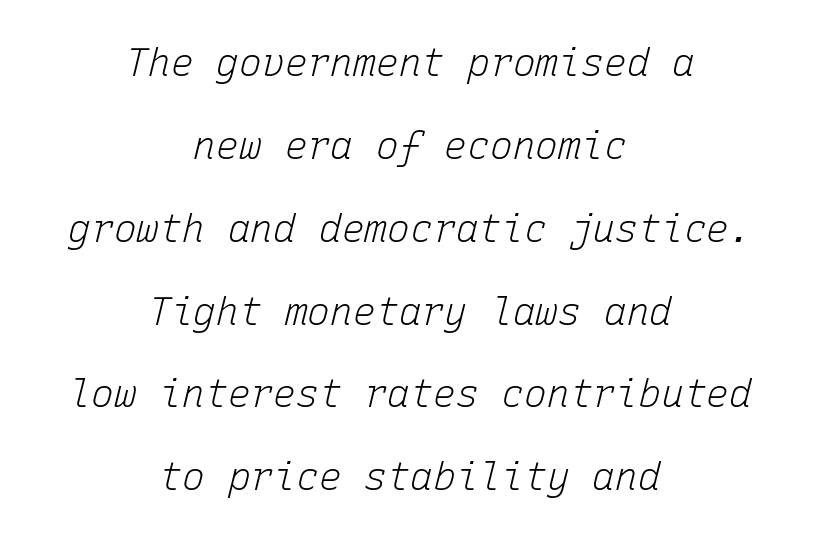
{"italic": "yes", "lean": "right", "slant_degrees": 15, "bold": "no", "weight": "light", "width": "normal", "stroke_contrast": "low", "x_height": "medium", "monospaced": "yes", "underline": "no", "align": "center", "line_spacing": "loose", "line_spacing_ratio": 2.18, "letter_spacing": "normal", "letter_spacing_em": 0.0, "glyph_px": 38}
